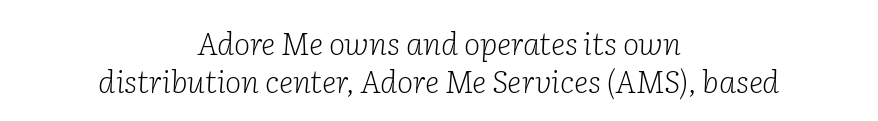
Q: Is the text bold? A: No.
Q: Is the text italic (slanted)? A: Yes, it leans right by about 2 degrees.
Q: Is the typeface a serif or a sans-serif typeface? A: Serif.
Q: Is the text underlined? A: No.
Q: How is the paragraph aligned? A: Centered.
Q: Is the spacing between letters normal or unusually wide? A: Normal.
Q: Width (condensed, normal, or wide)? A: Normal.
Q: Stroke contrast? A: Low.
Q: x-height? A: Medium.
Q: Monospaced? A: No.
